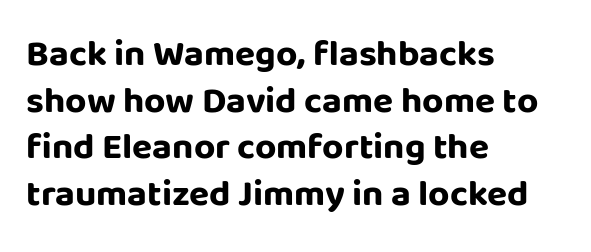
Heavy, bold letterforms. It's the straight-up-and-down kind of type. Every row of glyphs begins at an identical x-position on the left. Line spacing here is normal. Check under the words: just untouched page. Typographically, this falls in the sans-serif category.
